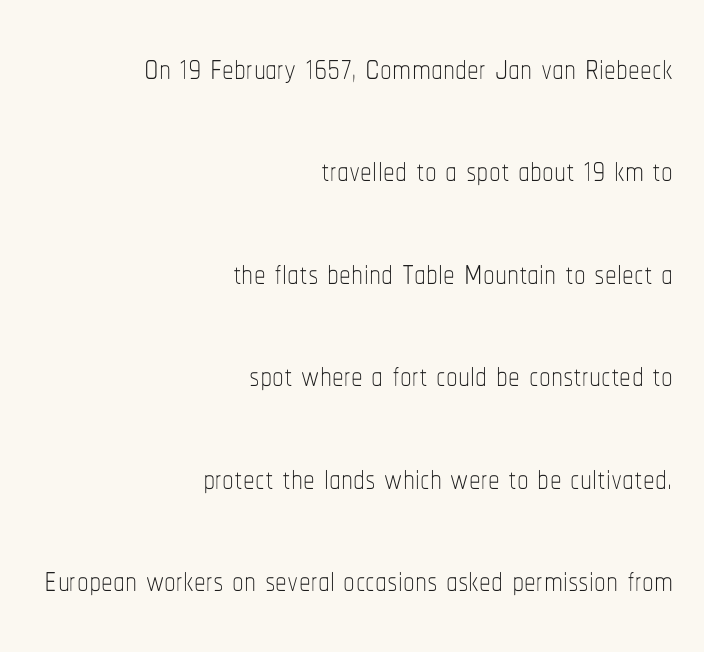
The image shows 47 px thin, condensed type, upright; set right-aligned, loose line spacing (2.18x), normal letter spacing, not underlined; low stroke contrast and a medium x-height.
